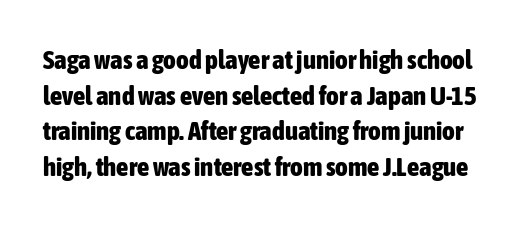
The horizontal fit of the characters is conventional and even. A clean baseline with only descenders dipping below it. This sample uses an upright cut, with every glyph sitting square on the baseline. Set as a true bold cut, around the 700 mark. Regular leading.
